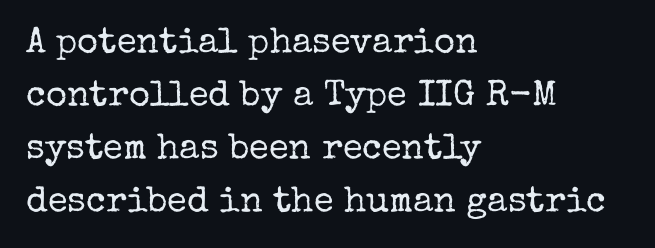
The rendering anchors every line to the left-hand side. Anything drawn beneath the words? Only blank space. In terms of letterspacing, this is plain default setting. The letters stand upright; this is a roman face.
